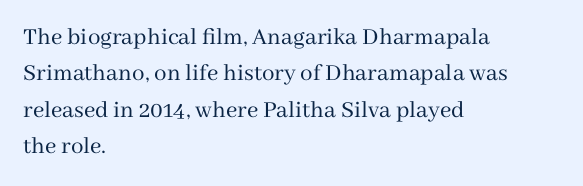
The image shows 25 px text type, upright; set left-aligned, normal line spacing (1.46x), normal letter spacing, not underlined.
